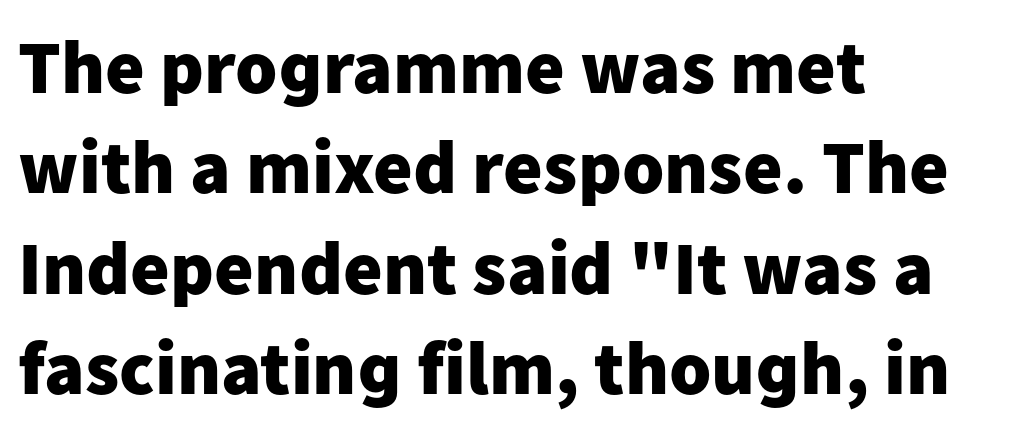
The image shows 76 px heavy sans-serif type, upright; set left-aligned, normal line spacing (1.32x), normal letter spacing, not underlined; low stroke contrast and a medium x-height.
